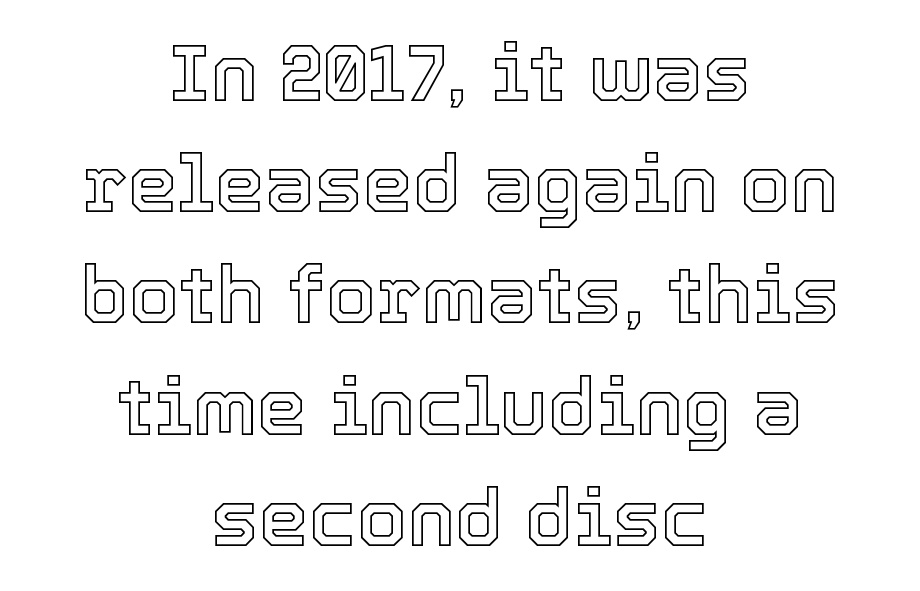
Letter spacing: default. Horizontal alignment here is central, giving a formal, balanced look. Posture: upright roman. You could not count columns in this text — the font is proportionally spaced.
